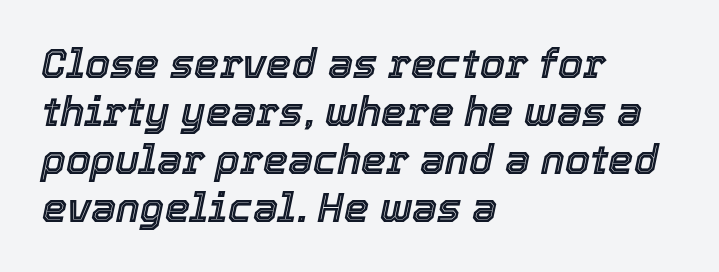
{"italic": "yes", "lean": "right", "slant_degrees": 12, "width": "normal", "x_height": "medium", "monospaced": "no", "underline": "no", "align": "left", "line_spacing_ratio": 1.2, "letter_spacing": "normal", "letter_spacing_em": 0.0, "glyph_px": 40}
